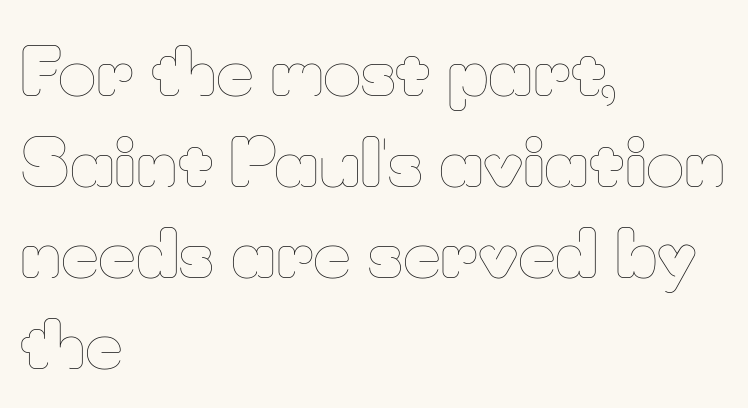
Nothing heavy about these letters — not bold at all. You could not count columns in this text — the font is proportionally spaced. The paragraph shown leans on its left margin. Honestly, the row spacing looks completely unremarkable.
